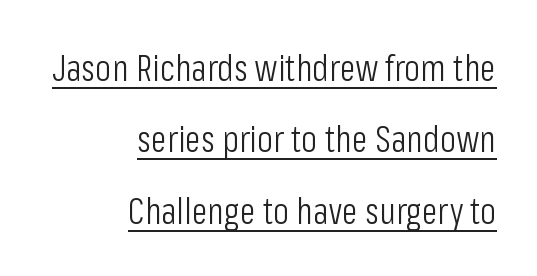
The image shows 37 px light, condensed sans-serif type, upright; set right-aligned, loose line spacing (1.93x), normal letter spacing, underlined; low stroke contrast and a medium x-height.
